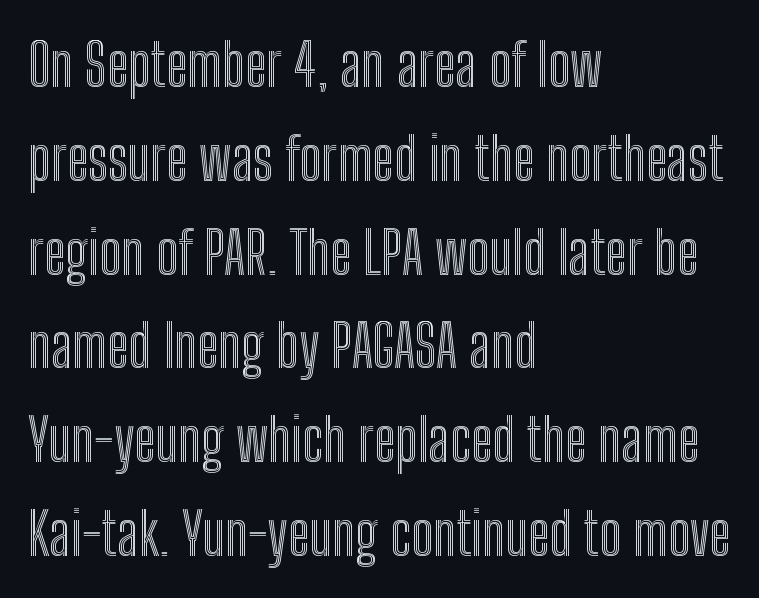
The image shows 59 px condensed type, upright; set left-aligned, normal line spacing (1.59x), normal letter spacing, not underlined; a medium x-height.
